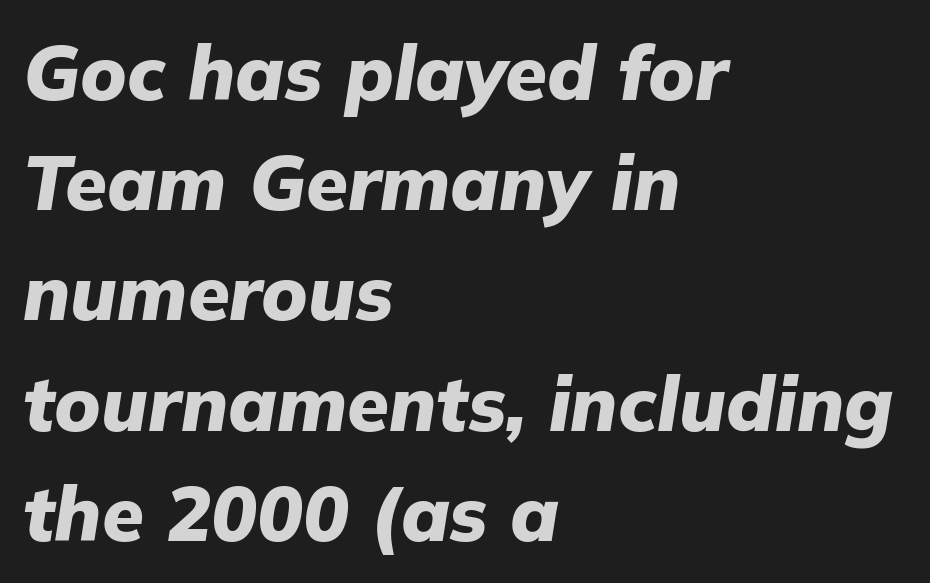
{"italic": "yes", "lean": "right", "slant_degrees": 9, "bold": "yes", "weight": "heavy", "width": "normal", "stroke_contrast": "low", "x_height": "medium", "monospaced": "no", "underline": "no", "align": "left", "line_spacing": "normal", "line_spacing_ratio": 1.45, "letter_spacing": "normal", "letter_spacing_em": 0.0, "glyph_px": 76}
